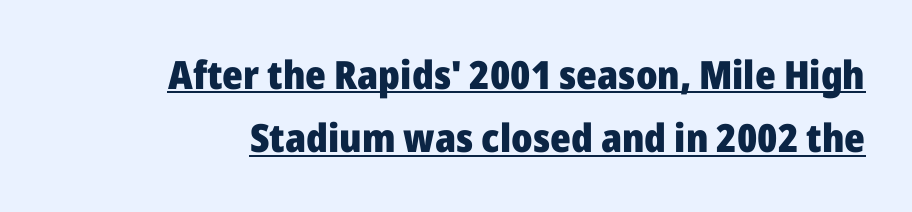
The image shows 39 px heavy sans-serif type, upright; set normal line spacing (1.62x), normal letter spacing, underlined; low stroke contrast and a medium x-height.
